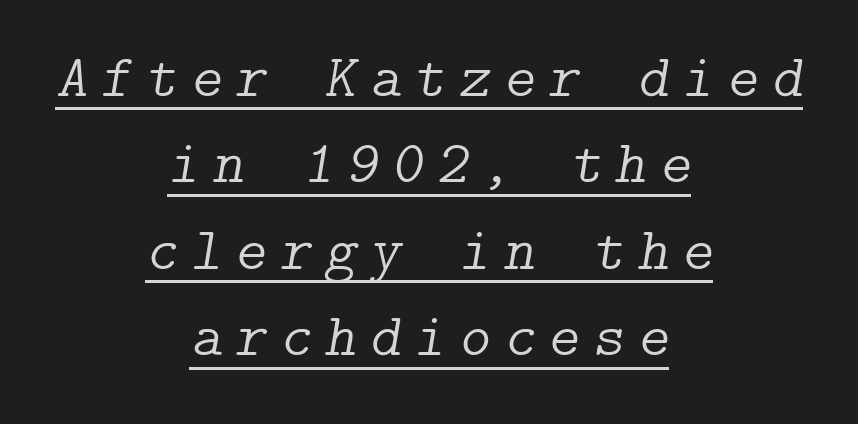
Line starts and ends both wander, symmetrically. Each letter's strokes conclude with small projecting serifs. Baseline-to-baseline distance is the conventional proportion of letter height. The rendered words wear a rule along their underside.
